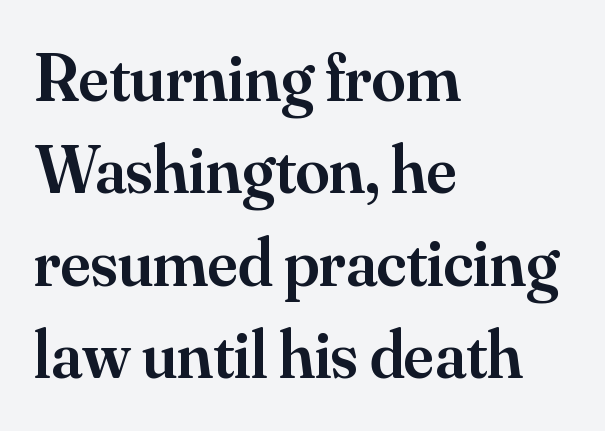
{"serif": "yes", "italic": "no", "bold": "semi", "weight": "semibold", "width": "normal", "stroke_contrast": "medium", "x_height": "small", "monospaced": "no", "underline": "no", "align": "left", "line_spacing": "normal", "line_spacing_ratio": 1.36, "letter_spacing": "normal", "letter_spacing_em": 0.0, "glyph_px": 68}
